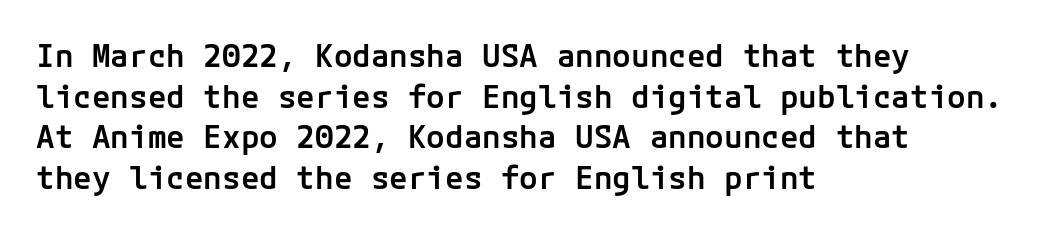
Nope, no serifs anywhere on these letters. Is there any slant? The stems are plumb. The block of text has a typical density, with ordinary space between rows. Does extra space separate the letters? No, they use regular spacing.
